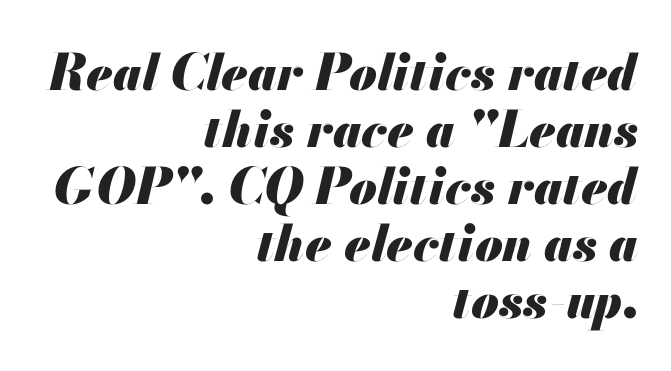
The image shows 50 px heavy type, italic (leaning right); set right-aligned, tight line spacing (1.14x), normal letter spacing, not underlined; medium stroke contrast and a small x-height.
